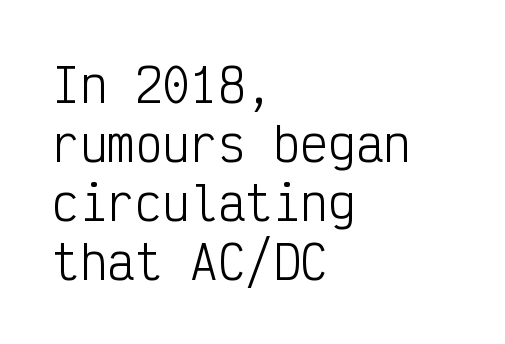
The image shows 46 px light, condensed sans-serif type, upright, monospaced; set left-aligned, normal line spacing (1.28x), normal letter spacing, not underlined; low stroke contrast and a medium x-height.
